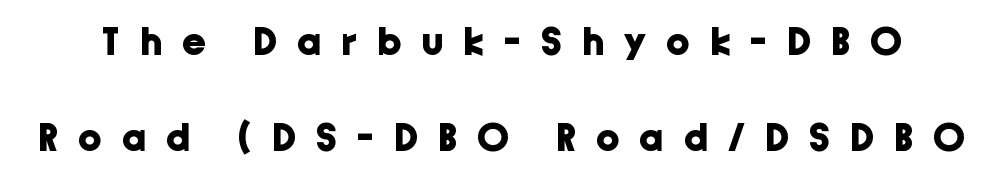
These lines carry a lot of weight — the face is fully bold. Honestly, the rows look like they've been pulled way apart. A typesetter would call this proportional, since set widths differ per character. Check under the words: just untouched page. The line texture is sparse and dotted thanks to wide tracking.
